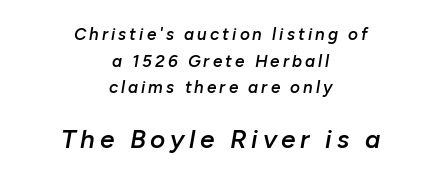
Italic? Definitely — the glyphs are oblique. Is the lower block the larger one? Yes — the lower block carries the bigger type. Alignment: centered. Set as a demibold, roughly 600 on the weight scale.
